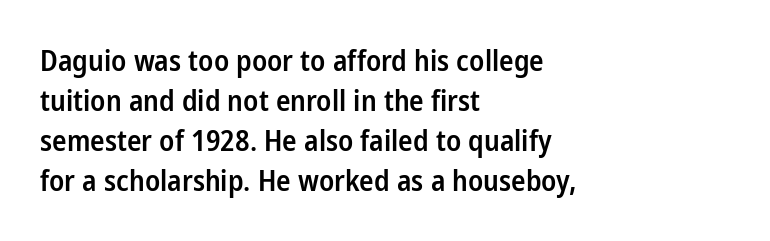
Q: Is the text bold? A: Semi-bold.
Q: Is the text italic (slanted)? A: No, it is upright.
Q: Is the typeface a serif or a sans-serif typeface? A: Sans-serif.
Q: Is the text underlined? A: No.
Q: How is the paragraph aligned? A: Left-aligned.
Q: Is the spacing between letters normal or unusually wide? A: Normal.
Q: Is the spacing between lines tight, normal or loose? A: Normal.
Q: Width (condensed, normal, or wide)? A: Condensed.
Q: Stroke contrast? A: Low.
Q: x-height? A: Medium.
Q: Monospaced? A: No.
